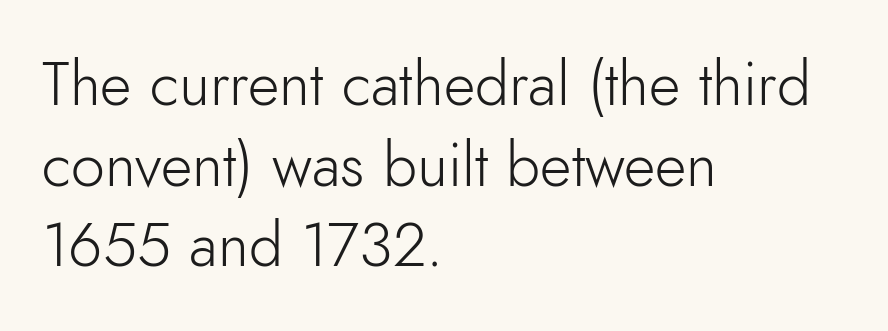
The image shows 61 px light sans-serif type, upright; set left-aligned, normal line spacing (1.32x), normal letter spacing, not underlined; low stroke contrast and a small x-height.
